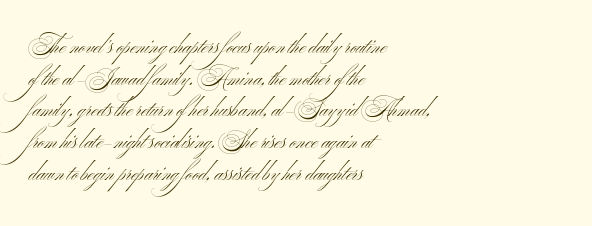
{"bold": "no", "underline": "no", "align": "left", "line_spacing": "normal", "line_spacing_ratio": 1.51, "letter_spacing": "normal", "letter_spacing_em": 0.0, "glyph_px": 21}
